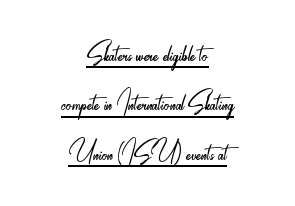
The image shows 34 px light, condensed sans-serif type; set centered, normal line spacing (1.45x), normal letter spacing, underlined; low stroke contrast and a small x-height.
